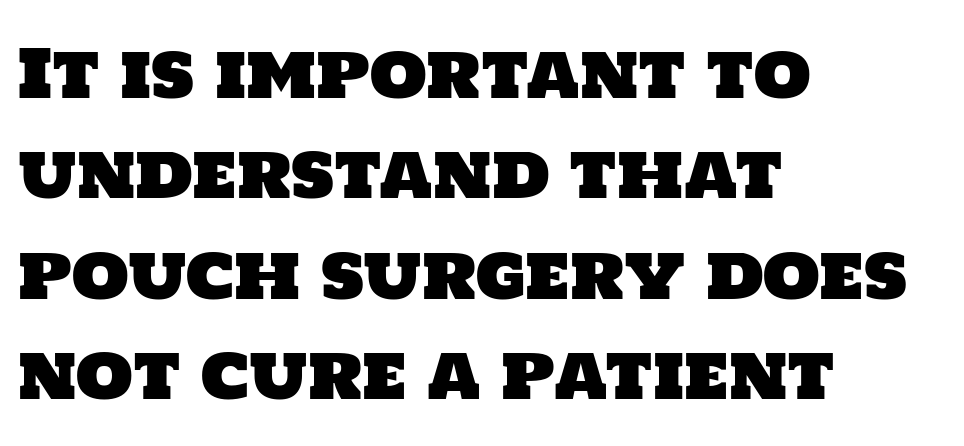
Q: Is the typeface a serif or a sans-serif typeface? A: Sans-serif.
Q: Is the text underlined? A: No.
Q: How is the paragraph aligned? A: Left-aligned.
Q: Is the spacing between letters normal or unusually wide? A: Normal.
Q: Is the spacing between lines tight, normal or loose? A: Normal.
Q: Width (condensed, normal, or wide)? A: Normal.
Q: Stroke contrast? A: Low.
Q: x-height? A: Large.
Q: Monospaced? A: No.
